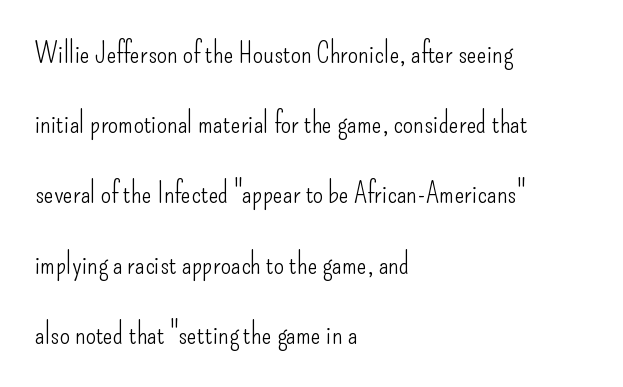
The image shows 29 px light, condensed sans-serif type, upright; set left-aligned, loose line spacing (2.42x), normal letter spacing, not underlined; low stroke contrast and a small x-height.
